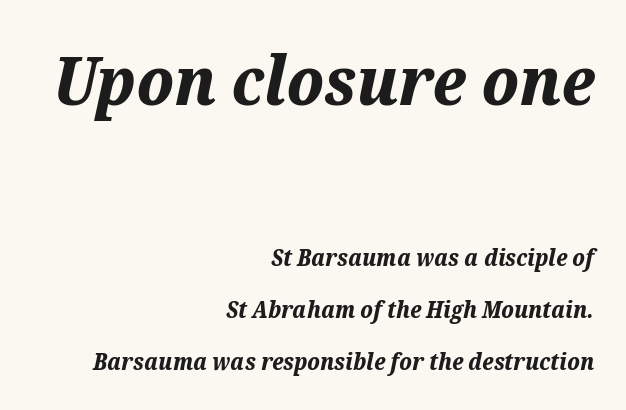
The image shows 68 px bold type, italic (leaning right); set right-aligned, loose line spacing (2.27x), normal letter spacing, not underlined; the first (top) block is 2.96x larger; medium stroke contrast and a medium x-height.
